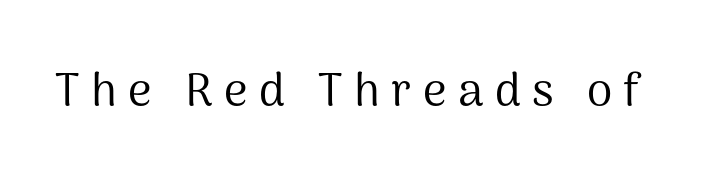
The image shows 46 px regular-weight sans-serif type, upright; set unusually wide letter spacing (+0.25 em), not underlined; medium stroke contrast and a medium x-height.
